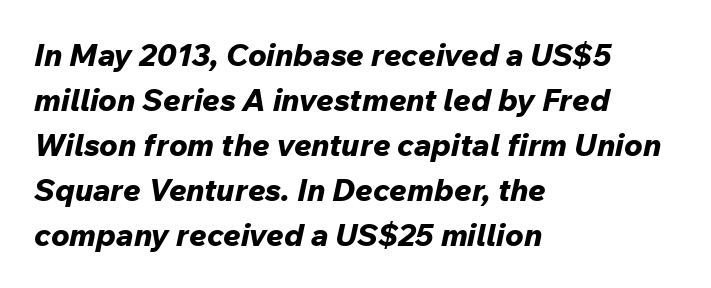
Leftover space on each line is placed entirely after the last word. Varying glyph widths throughout — classic text-font behaviour. Typographic density is high because the face is bold. Has an underline been added? It has not. The designer left line spacing at the default. Looking at the ascenders, they clearly lean.
